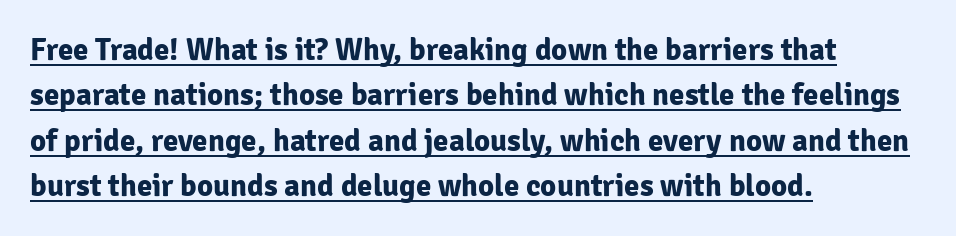
The letters carry no serifs — their stems end cleanly without finishing strokes. The specimen includes a rule beneath the text block's lines. The lettering stays uniformly vertical, giving the passage a roman look. Think of a printed novel: that variable character pitch is what you see here. These words are printed bold, with thick strokes throughout. Alignment: flush left.
